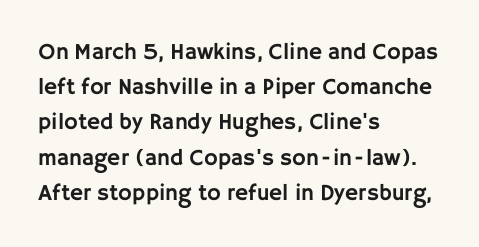
Q: Is the text italic (slanted)? A: No, it is upright.
Q: Is the text underlined? A: No.
Q: How is the paragraph aligned? A: Left-aligned.
Q: Is the spacing between letters normal or unusually wide? A: Normal.
Q: Is the spacing between lines tight, normal or loose? A: Normal.
